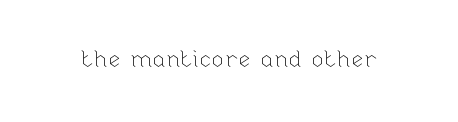
The image shows 23 px text type, upright; set normal letter spacing, not underlined.
